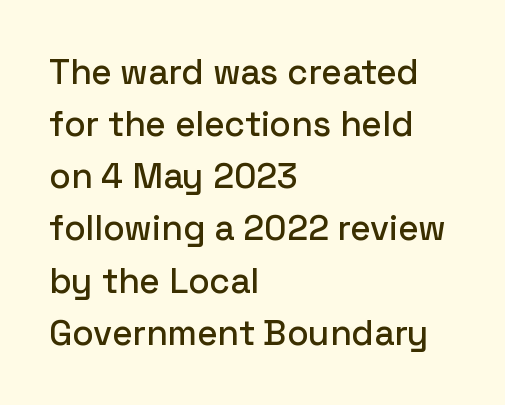
{"serif": "no", "italic": "no", "width": "normal", "stroke_contrast": "low", "x_height": "medium", "monospaced": "no", "underline": "no", "align": "left", "line_spacing": "normal", "line_spacing_ratio": 1.49, "letter_spacing": "normal", "letter_spacing_em": 0.0, "glyph_px": 35}
